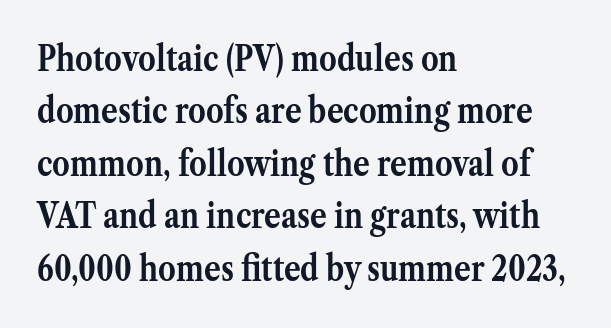
Designer's note — italics off, roman on. Does the leading feel generous? No, just average. You can tell from the footed stems that serif type was used. Any mark beneath the type? The region is blank. You could call the tracking neutral — neither tight nor loose.
